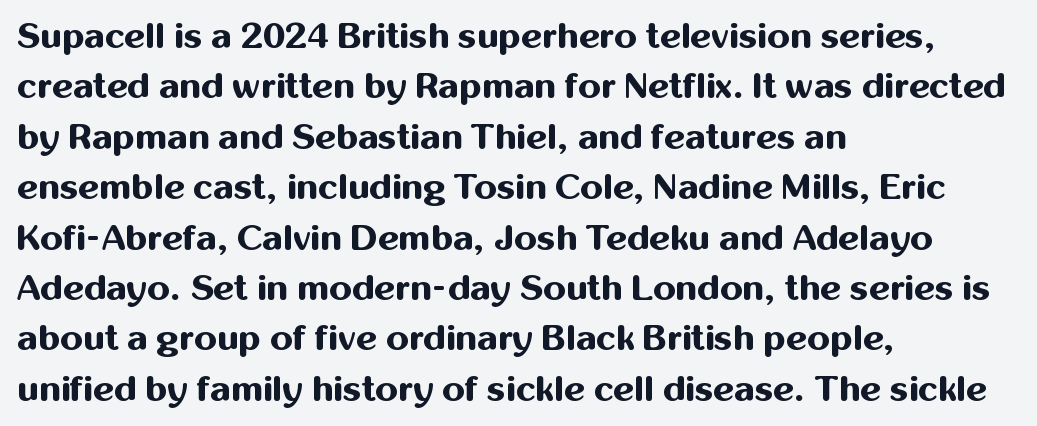
The image shows 36 px bold sans-serif type, upright; set left-aligned, normal line spacing (1.4x), normal letter spacing, not underlined; medium stroke contrast and a medium x-height.
